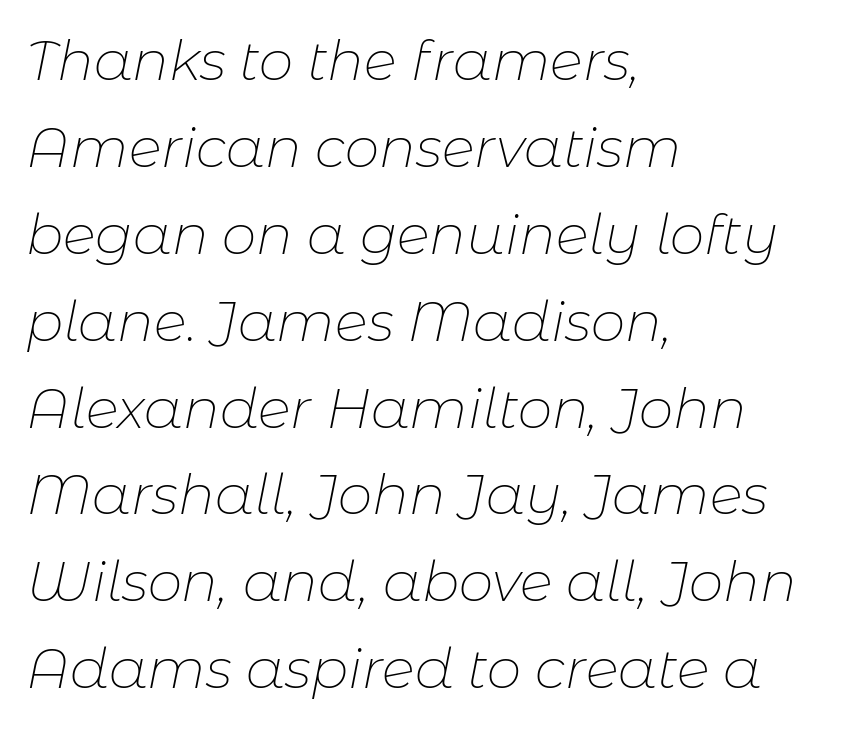
Q: Is the text bold? A: No.
Q: Is the text italic (slanted)? A: Yes, it leans right by about 11 degrees.
Q: Is the text underlined? A: No.
Q: How is the paragraph aligned? A: Left-aligned.
Q: Is the spacing between letters normal or unusually wide? A: Normal.
Q: Is the spacing between lines tight, normal or loose? A: Normal.
Q: Width (condensed, normal, or wide)? A: Normal.
Q: Stroke contrast? A: Low.
Q: x-height? A: Medium.
Q: Monospaced? A: No.
